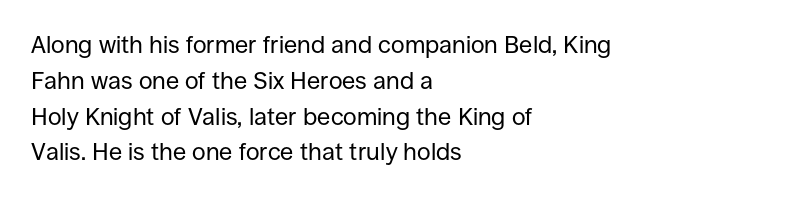
The image shows 24 px text type, upright; set left-aligned, normal line spacing (1.49x), normal letter spacing, not underlined.
